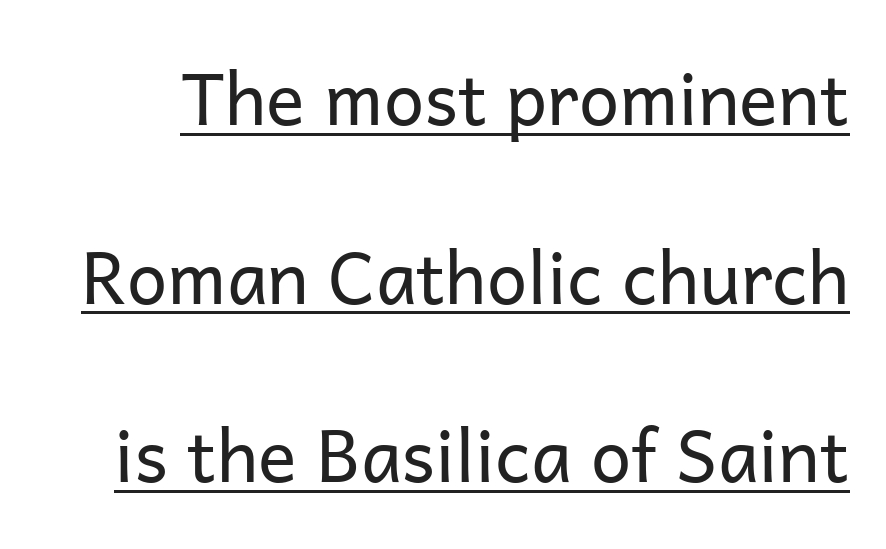
Q: Is the text bold? A: No.
Q: Is the text italic (slanted)? A: No, it is upright.
Q: Is the typeface a serif or a sans-serif typeface? A: Sans-serif.
Q: Is the text underlined? A: Yes.
Q: Is the spacing between letters normal or unusually wide? A: Normal.
Q: Is the spacing between lines tight, normal or loose? A: Loose.
Q: Width (condensed, normal, or wide)? A: Normal.
Q: Stroke contrast? A: Low.
Q: x-height? A: Medium.
Q: Monospaced? A: No.
